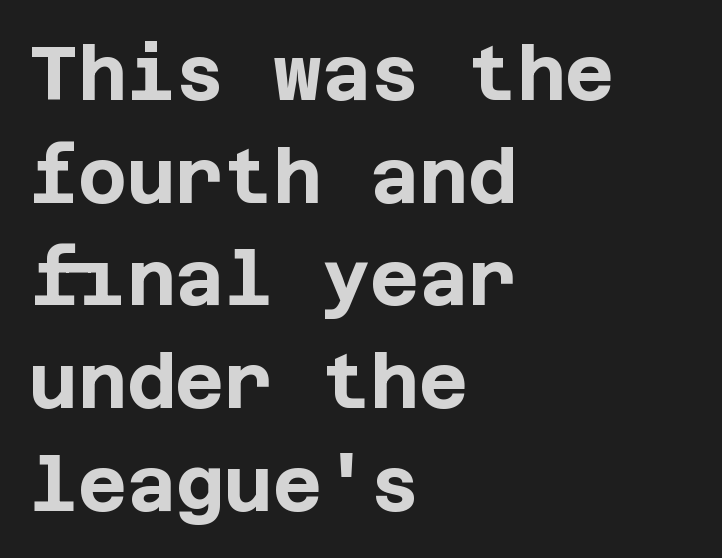
{"serif": "no", "italic": "no", "bold": "yes", "weight": "bold", "width": "normal", "stroke_contrast": "low", "x_height": "large", "underline": "no", "align": "left", "line_spacing": "normal", "line_spacing_ratio": 1.37, "letter_spacing": "normal", "letter_spacing_em": 0.0, "glyph_px": 75}
